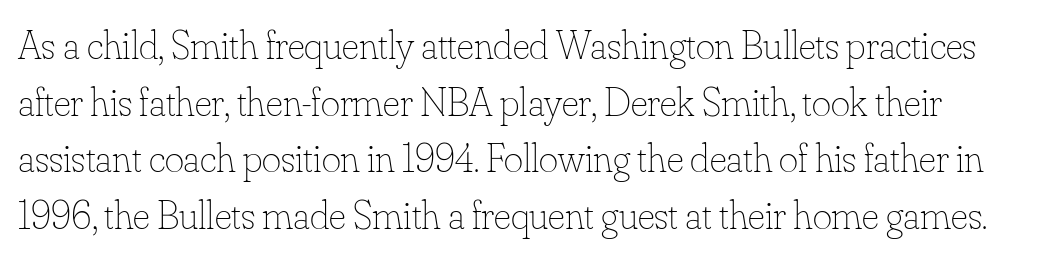
Stroke thickness stays within the range of a standard reading face or lighter. A bare baseline throughout the passage. Does the lettering tilt? It doesn't — this is upright. Caption: standard tracking, unaltered. Rows of type keep a routine distance in the vertical direction.
